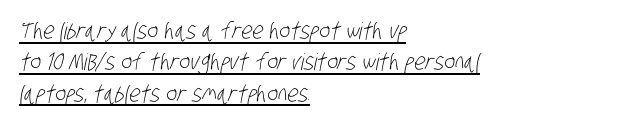
{"bold": "no", "underline": "yes", "align": "left", "line_spacing": "normal", "line_spacing_ratio": 1.36, "letter_spacing": "normal", "letter_spacing_em": 0.0, "glyph_px": 23}
